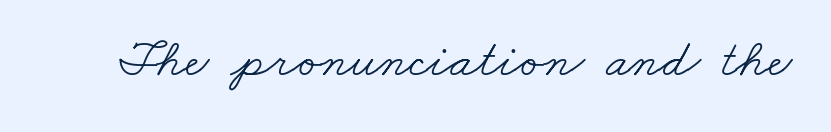
Each letter keeps its own natural width here, so spacing adapts to shape. Any mark beneath the type? The region is blank. Stems here are at most as thick as an everyday book face. What kind of face is this? One with serifs. What stands out about the letter spacing? Nothing — it is the standard amount.
